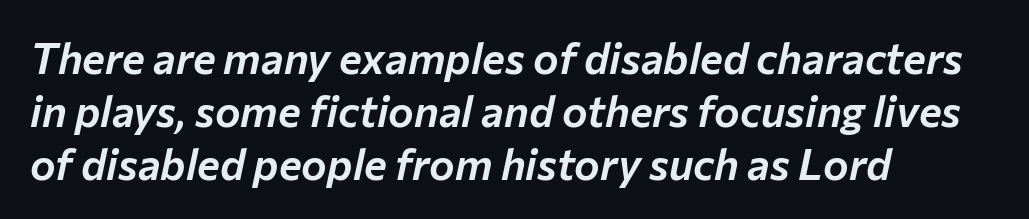
The image shows 43 px text type, italic (leaning right); set left-aligned, line spacing 1.23x, normal letter spacing, not underlined; low stroke contrast and a medium x-height.
